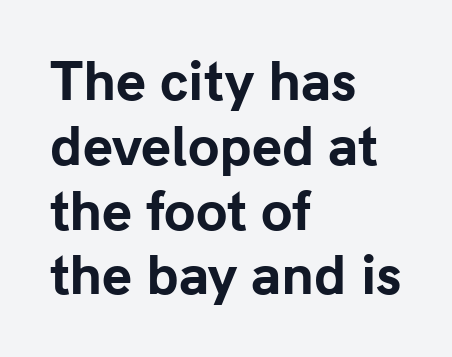
{"serif": "no", "italic": "no", "bold": "yes", "weight": "bold", "width": "normal", "stroke_contrast": "low", "x_height": "medium", "monospaced": "no", "underline": "no", "align": "left", "line_spacing": "normal", "line_spacing_ratio": 1.27, "letter_spacing": "normal", "letter_spacing_em": 0.0, "glyph_px": 51}
